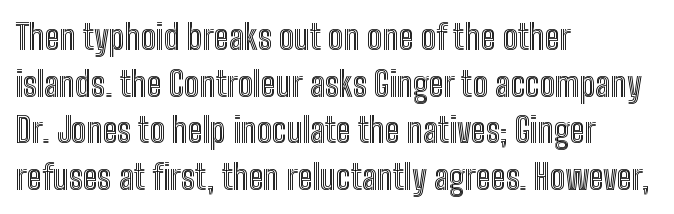
{"italic": "no", "width": "condensed", "x_height": "medium", "monospaced": "no", "underline": "no", "align": "left", "line_spacing": "normal", "line_spacing_ratio": 1.37, "letter_spacing": "normal", "letter_spacing_em": 0.0, "glyph_px": 34}
